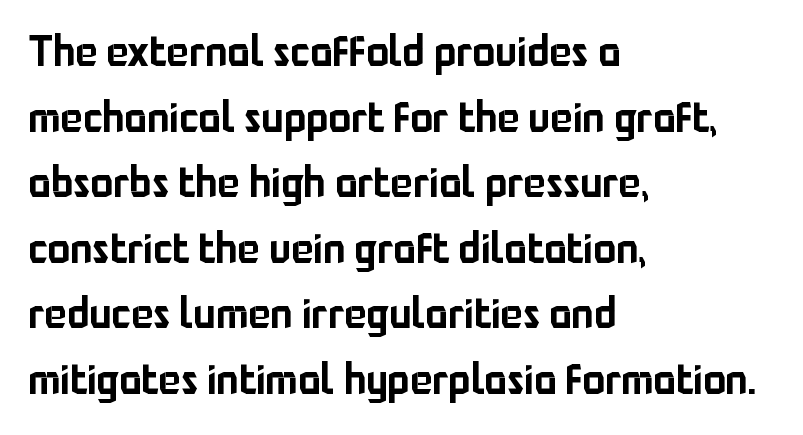
{"serif": "no", "italic": "no", "width": "normal", "stroke_contrast": "low", "x_height": "medium", "monospaced": "no", "underline": "no", "align": "left", "line_spacing": "normal", "line_spacing_ratio": 1.56, "letter_spacing": "normal", "letter_spacing_em": 0.0, "glyph_px": 42}
